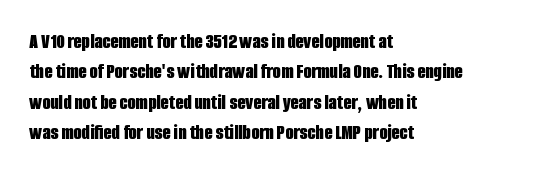
Notice how the stems are strictly vertical — no italics here. These words are printed bold, with thick strokes throughout. Leading: standard. You could call the tracking neutral — neither tight nor loose. The rendering anchors every line to the left-hand side. The words here are not underlined.
